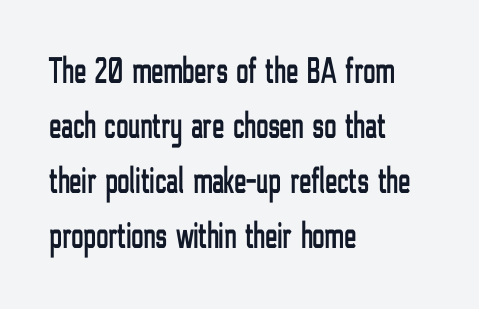
Each line starts at the same left margin while the right side varies. The font family rendered here belongs to the sans-serif group. You could call the tracking neutral — neither tight nor loose. Is this a fixed-width face? No — the glyphs have proportional, varying widths. Whoever set this chose a conventional vertical rhythm.
